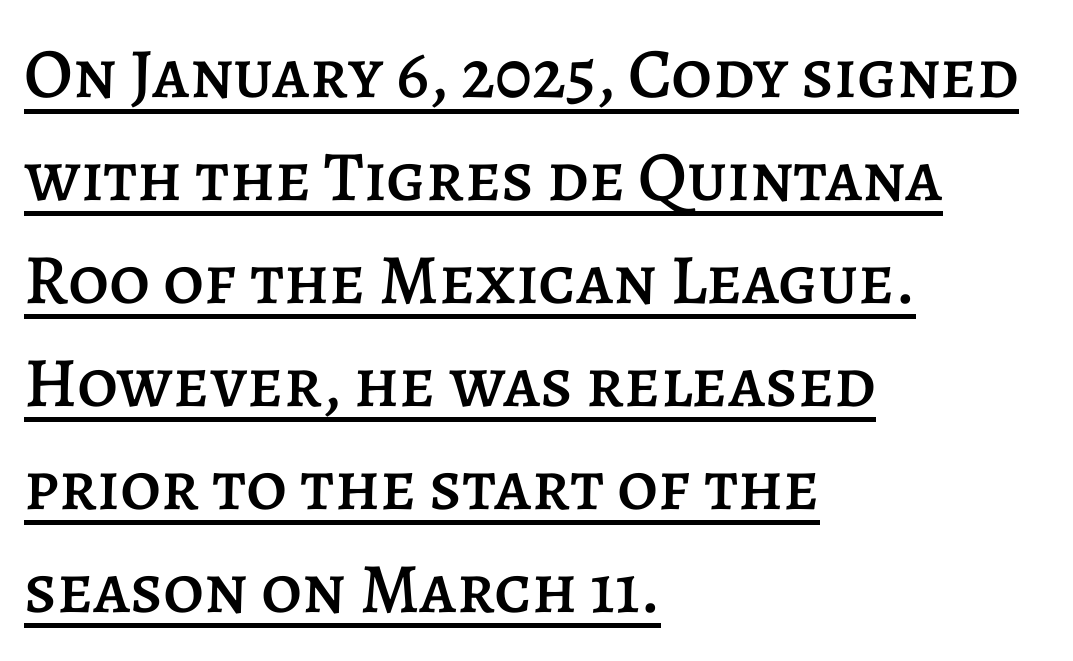
Q: Is the text italic (slanted)? A: No, it is upright.
Q: Is the text underlined? A: Yes.
Q: How is the paragraph aligned? A: Left-aligned.
Q: Is the spacing between letters normal or unusually wide? A: Normal.
Q: Is the spacing between lines tight, normal or loose? A: Normal.
Q: Width (condensed, normal, or wide)? A: Normal.
Q: Stroke contrast? A: Low.
Q: x-height? A: Large.
Q: Monospaced? A: No.
